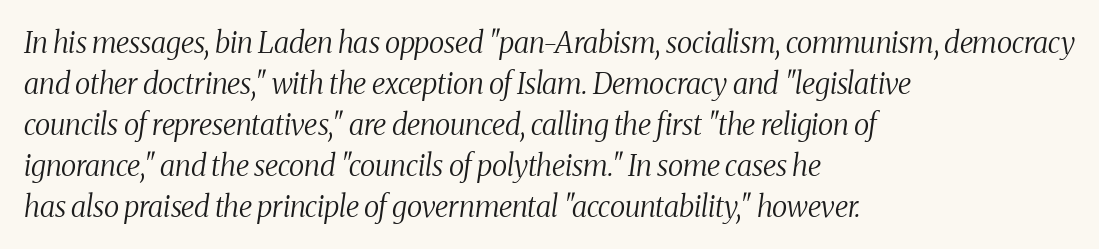
{"serif": "yes", "italic": "yes", "lean": "right", "slant_degrees": 8, "bold": "no", "weight": "regular", "width": "condensed", "stroke_contrast": "medium", "x_height": "medium", "monospaced": "no", "underline": "no", "align": "left", "line_spacing": "normal", "line_spacing_ratio": 1.41, "letter_spacing": "normal", "letter_spacing_em": 0.0, "glyph_px": 29}
